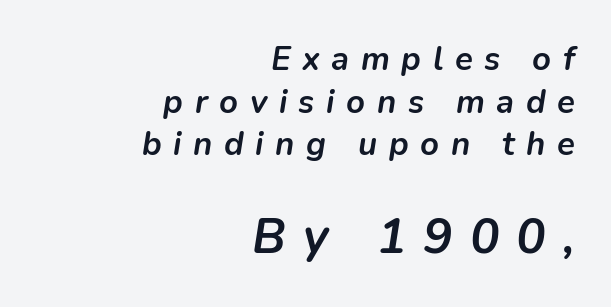
{"italic": "yes", "lean": "right", "slant_degrees": 9, "bold": "yes", "weight": "semibold", "width": "normal", "stroke_contrast": "low", "x_height": "medium", "monospaced": "no", "underline": "no", "align": "right", "line_spacing": "normal", "line_spacing_ratio": 1.29, "letter_spacing": "wide", "letter_spacing_em": 0.35, "larger_block": "second", "size_ratio": 1.48, "glyph_px": 49}
